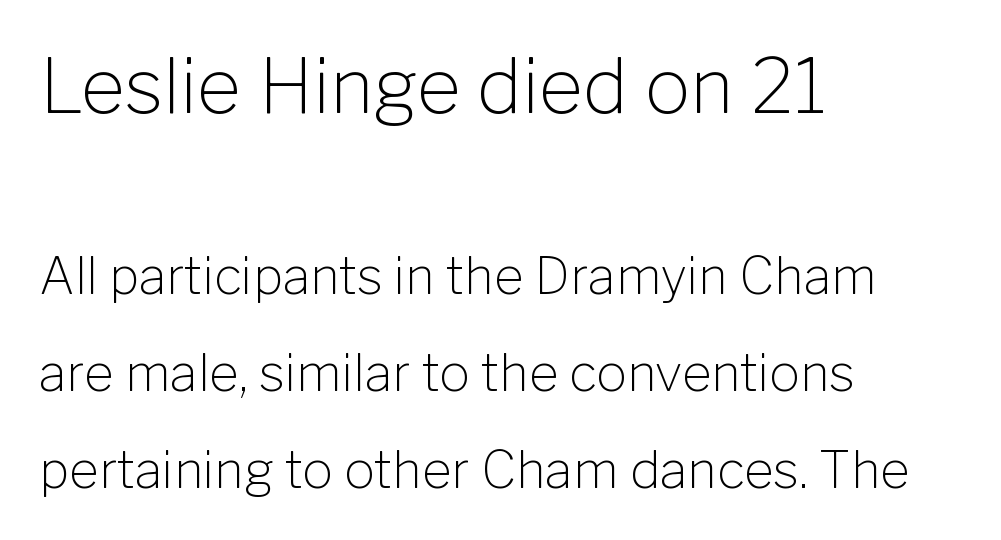
The image shows 76 px light sans-serif type, upright; set left-aligned, loose line spacing (1.9x), normal letter spacing, not underlined; the first (top) block is 1.49x larger; low stroke contrast and a medium x-height.
